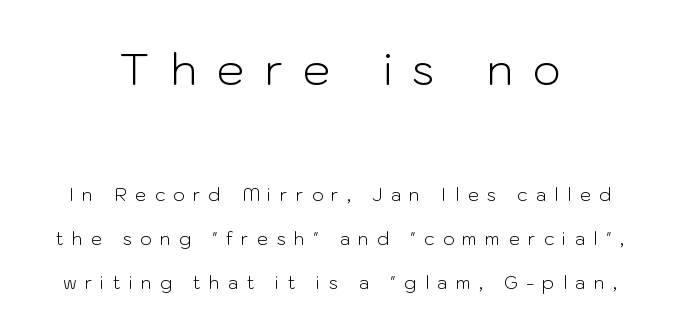
The image shows 44 px light sans-serif type, upright; set centered, loose line spacing (2.45x), unusually wide letter spacing (+0.45 em), not underlined; the first (top) block is 2.44x larger; low stroke contrast and a medium x-height.
